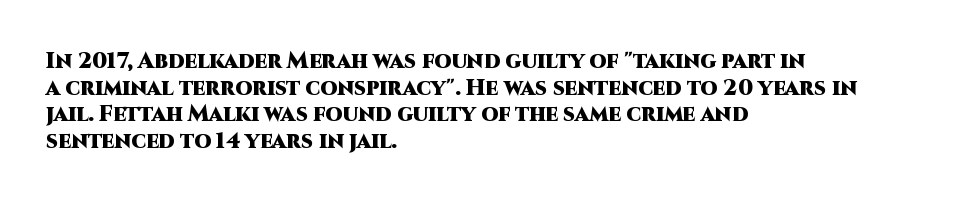
Which margin do the lines hug? The left one — the right edge is uneven. Weight check: bold — yes, fully. Tracking here is standard; glyphs follow each other at the usual distance. Unlike italic type, these characters show no tilt at all. Just letters on the line, the space beneath them empty.
